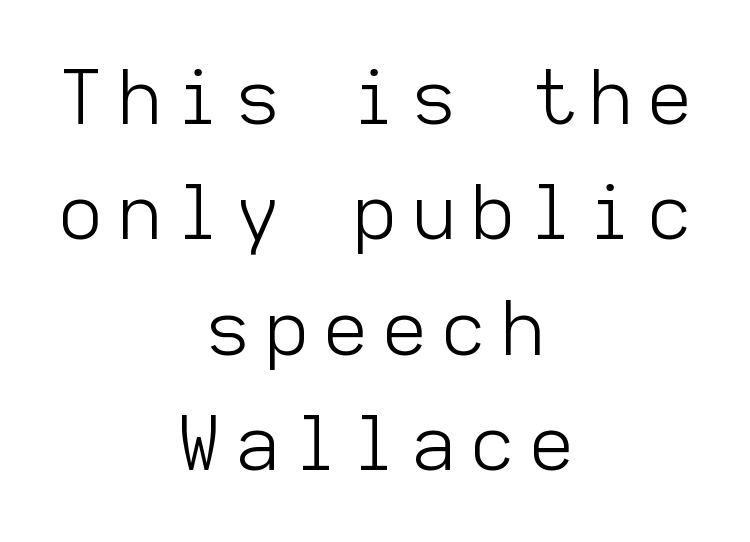
The weight would be labelled regular, book, light, or lighter still. Style check: upright. A typesetter would call this leading conventional body-copy spacing. Note the uniform advance width — an 'i' takes as much space as an 'm'. These lines are composed in type without serifs. Caption: multi-line text, centered on the measure.
